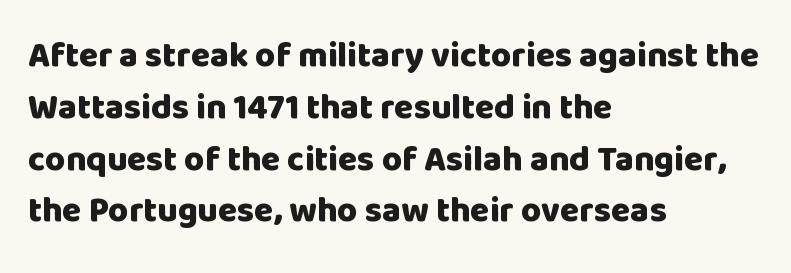
The image shows 35 px heavy sans-serif type, upright; set left-aligned, normal line spacing (1.48x), normal letter spacing, not underlined; low stroke contrast and a large x-height.
